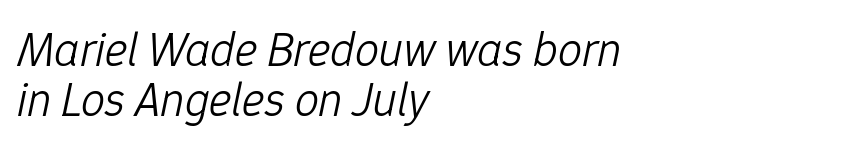
Q: Is the text bold? A: No.
Q: Is the text italic (slanted)? A: Yes, it leans right by about 12 degrees.
Q: Is the text underlined? A: No.
Q: How is the paragraph aligned? A: Left-aligned.
Q: Is the spacing between letters normal or unusually wide? A: Normal.
Q: Is the spacing between lines tight, normal or loose? A: Tight.
Q: Width (condensed, normal, or wide)? A: Normal.
Q: Stroke contrast? A: Low.
Q: x-height? A: Medium.
Q: Monospaced? A: No.
